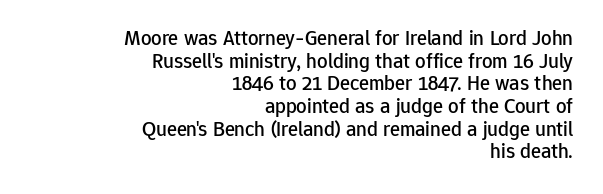
Q: Is the text italic (slanted)? A: No, it is upright.
Q: Is the text underlined? A: No.
Q: How is the paragraph aligned? A: Right-aligned.
Q: Is the spacing between letters normal or unusually wide? A: Normal.
Q: Is the spacing between lines tight, normal or loose? A: Tight.
